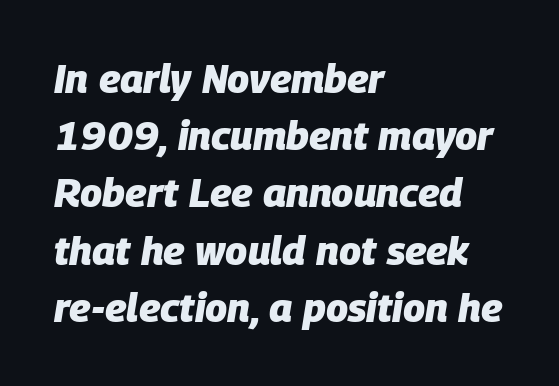
Descenders are the only things crossing below the line. Where is the straight margin? On the left. The glyphs have the mass of a bold cut. Here the designer chose a conventional face with non-uniform glyph widths.
